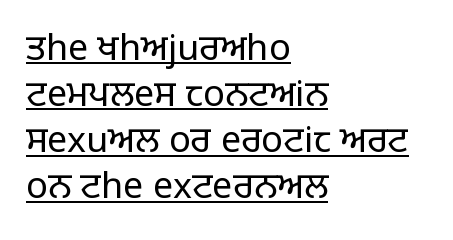
The image shows 36 px light sans-serif type, upright; set left-aligned, normal line spacing (1.28x), normal letter spacing, underlined; low stroke contrast and a large x-height.
